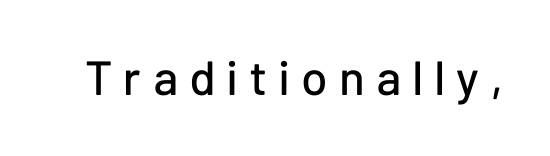
A roman cut, with each character standing at attention. These lines are composed in type without serifs. Beneath every word, the page is bare. Is the letter spacing exaggerated? Yes — the characters are pushed far apart.
